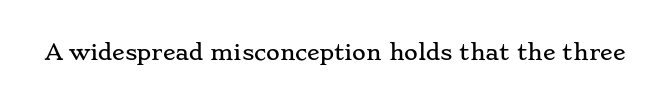
Q: Is the text italic (slanted)? A: No, it is upright.
Q: Is the text underlined? A: No.
Q: Is the spacing between letters normal or unusually wide? A: Normal.
